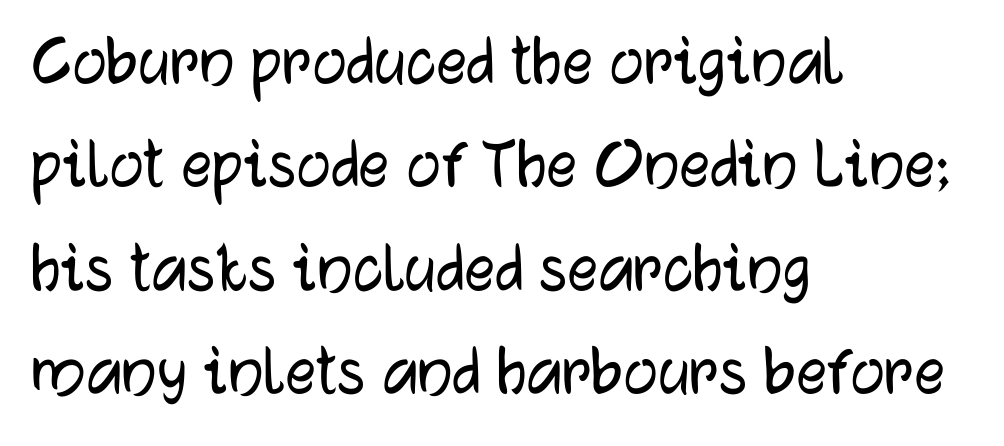
The image shows 76 px sans-serif type, upright; set left-aligned, normal line spacing (1.36x), normal letter spacing, not underlined; low stroke contrast and a medium x-height.
